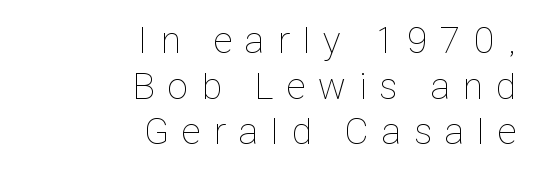
Look at the tracking — it's clearly loosened, letters drifting apart. Think standard paragraph weight, or any step lighter than that. Posture: straight, roman, zero tilt. The letters advance in unequal steps, a hallmark of proportional type.
